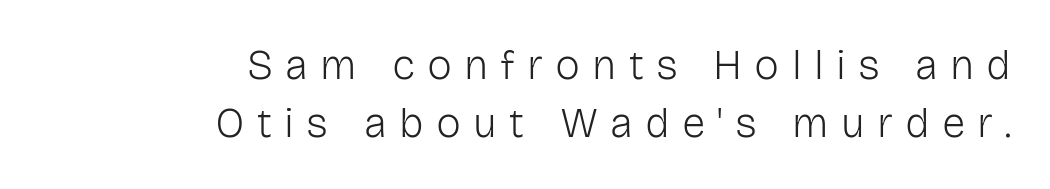
The image shows 42 px light sans-serif type, upright; set right-aligned, normal line spacing (1.39x), unusually wide letter spacing (+0.29 em), not underlined; low stroke contrast and a medium x-height.
